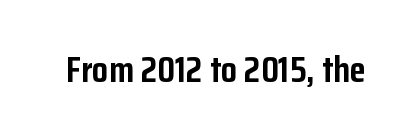
{"serif": "no", "italic": "no", "bold": "yes", "weight": "semibold", "width": "condensed", "stroke_contrast": "low", "x_height": "medium", "monospaced": "no", "underline": "no", "letter_spacing": "normal", "letter_spacing_em": 0.0, "glyph_px": 37}
